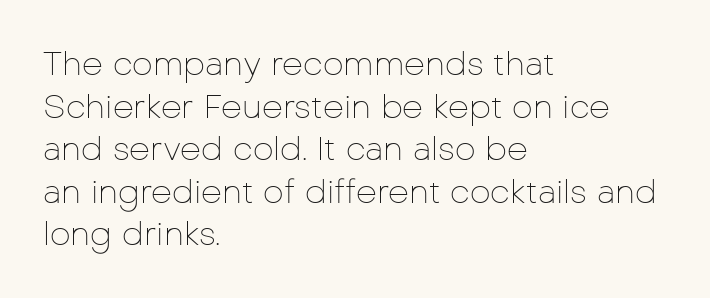
The image shows 33 px thin sans-serif type, upright; set left-aligned, normal line spacing (1.29x), normal letter spacing, not underlined; low stroke contrast and a medium x-height.
